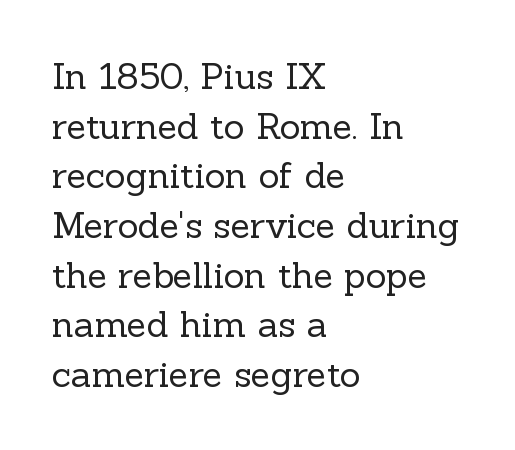
{"serif": "yes", "italic": "no", "bold": "no", "weight": "regular", "width": "normal", "x_height": "medium", "monospaced": "no", "underline": "no", "align": "left", "line_spacing": "normal", "line_spacing_ratio": 1.38, "letter_spacing": "normal", "letter_spacing_em": 0.0, "glyph_px": 36}
